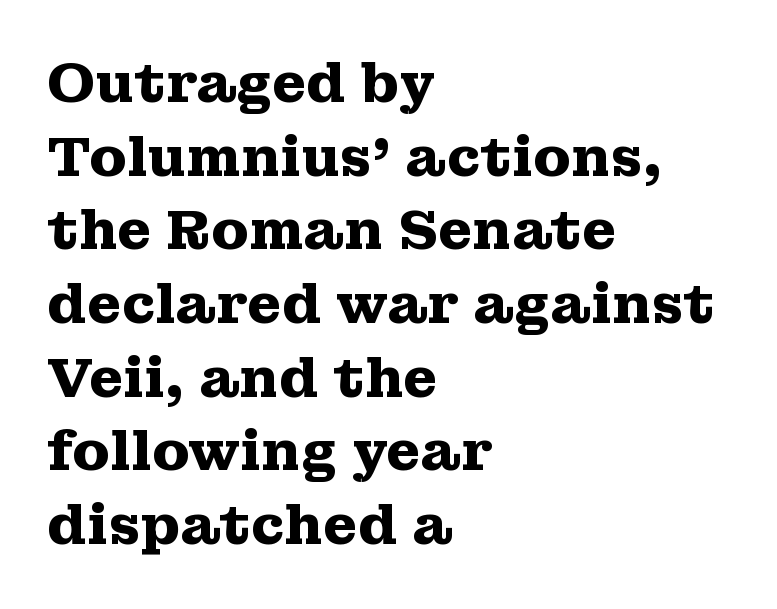
Q: Is the text bold? A: Yes.
Q: Is the text italic (slanted)? A: No, it is upright.
Q: Is the typeface a serif or a sans-serif typeface? A: Serif.
Q: Is the text underlined? A: No.
Q: How is the paragraph aligned? A: Left-aligned.
Q: Is the spacing between letters normal or unusually wide? A: Normal.
Q: Is the spacing between lines tight, normal or loose? A: Normal.
Q: Width (condensed, normal, or wide)? A: Wide.
Q: Stroke contrast? A: Medium.
Q: x-height? A: Medium.
Q: Monospaced? A: No.
